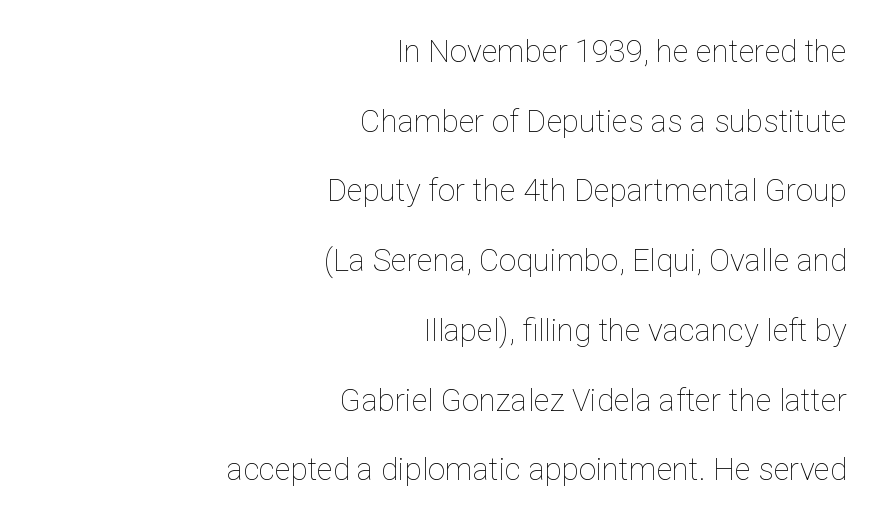
A bare baseline throughout the passage. Here the designer chose a conventional face with non-uniform glyph widths. These lines stand farther apart than default settings would place them. Nope, not italic — everything's standing straight.
